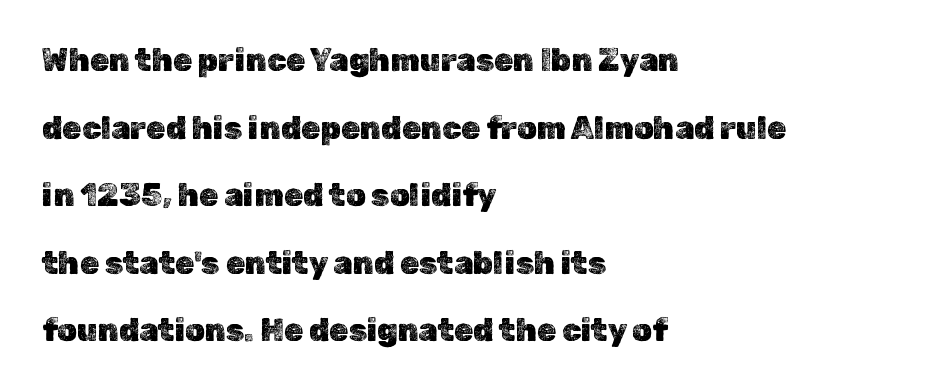
Decoration check: the copy has no underline. Honestly, the rows look like they've been pulled way apart. Which margin do the lines hug? The left one — the right edge is uneven. Nothing unusual about the tracking: characters are spaced as the font intends.
